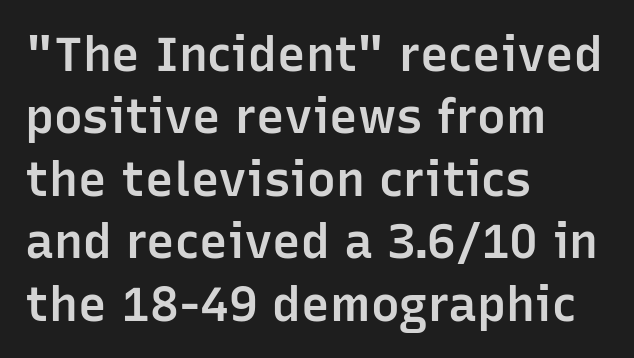
{"serif": "no", "italic": "no", "bold": "semi", "weight": "semibold", "width": "normal", "stroke_contrast": "low", "x_height": "medium", "monospaced": "no", "underline": "no", "align": "left", "line_spacing": "normal", "line_spacing_ratio": 1.3, "letter_spacing": "normal", "letter_spacing_em": 0.0, "glyph_px": 48}
